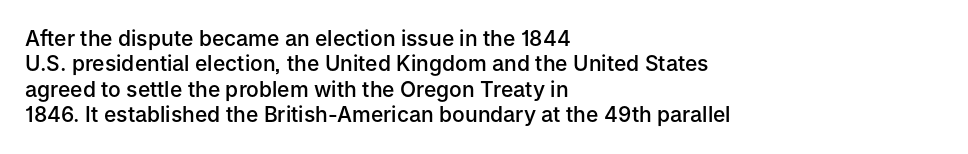
{"italic": "no", "bold": "semi", "underline": "no", "align": "left", "line_spacing_ratio": 1.21, "letter_spacing": "normal", "letter_spacing_em": 0.0, "glyph_px": 21}
